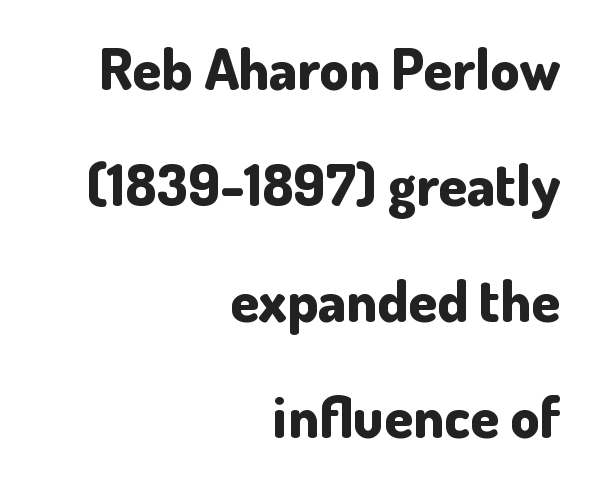
{"serif": "no", "italic": "no", "bold": "yes", "weight": "bold", "width": "normal", "stroke_contrast": "low", "x_height": "small", "monospaced": "no", "underline": "no", "align": "right", "line_spacing": "loose", "line_spacing_ratio": 2.0, "letter_spacing": "normal", "letter_spacing_em": 0.0, "glyph_px": 58}
